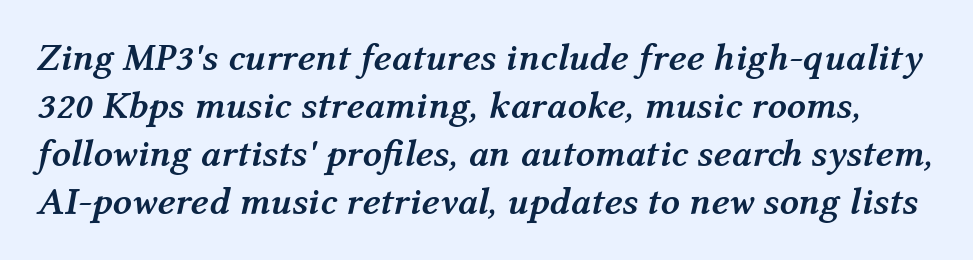
The image shows 38 px semibold type, italic (leaning right); set normal line spacing (1.26x), normal letter spacing, not underlined; medium stroke contrast and a medium x-height.
